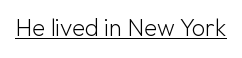
The image shows 24 px text type, upright; set normal letter spacing, underlined.
